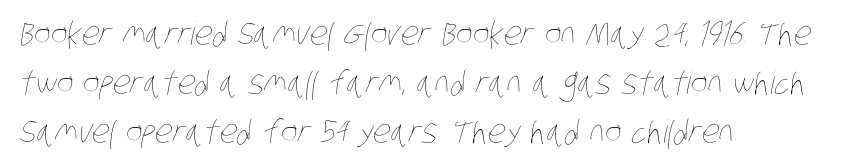
The image shows 32 px thin, condensed type; set left-aligned, normal line spacing (1.53x), normal letter spacing, not underlined; low stroke contrast and a large x-height.
